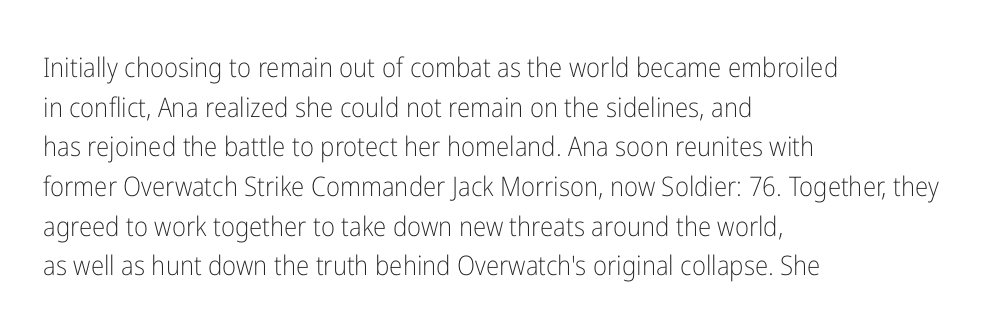
Notice how descenders clear the ascenders below comfortably — that's standard leading. Inter-character spacing is left at the font's built-in metrics. Bare-footed words on every line. The strokes are not fattened; the text isn't bold. A student would call this left alignment; a typographer would say flush left, rag right.
